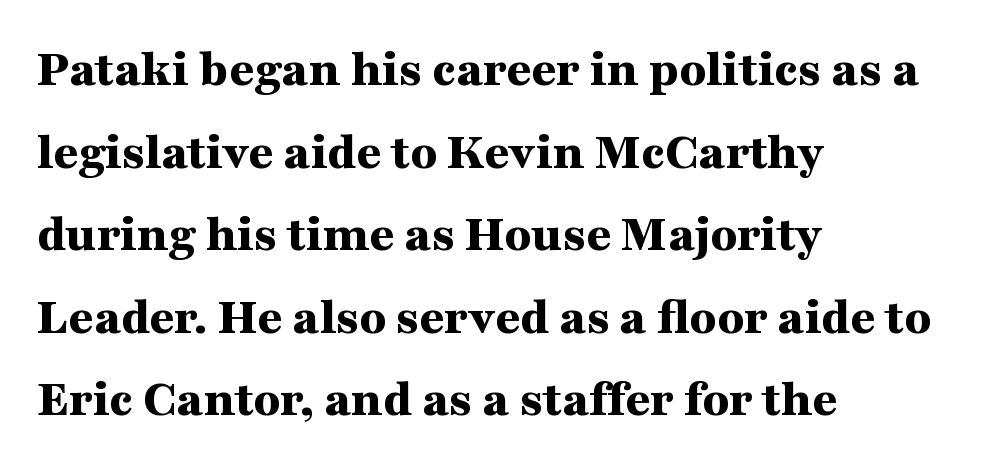
{"serif": "yes", "italic": "no", "bold": "yes", "weight": "bold", "width": "wide", "stroke_contrast": "medium", "x_height": "medium", "monospaced": "no", "underline": "no", "align": "left", "line_spacing": "normal", "line_spacing_ratio": 1.53, "letter_spacing": "normal", "letter_spacing_em": 0.0, "glyph_px": 54}
